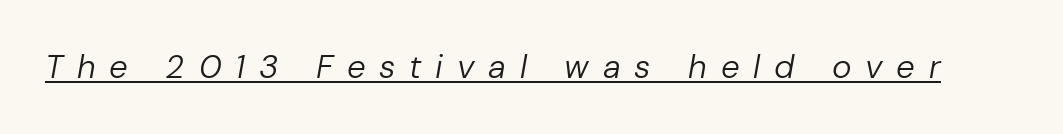
In terms of letterspacing, this is a distinctly airy, spread setting. These lines are rendered in a variable-pitch font. Stems and bowls with no extra thickness — not bold. Does the lettering tilt? It does — this is italic. Notice how a bar underscores the lettering throughout.
